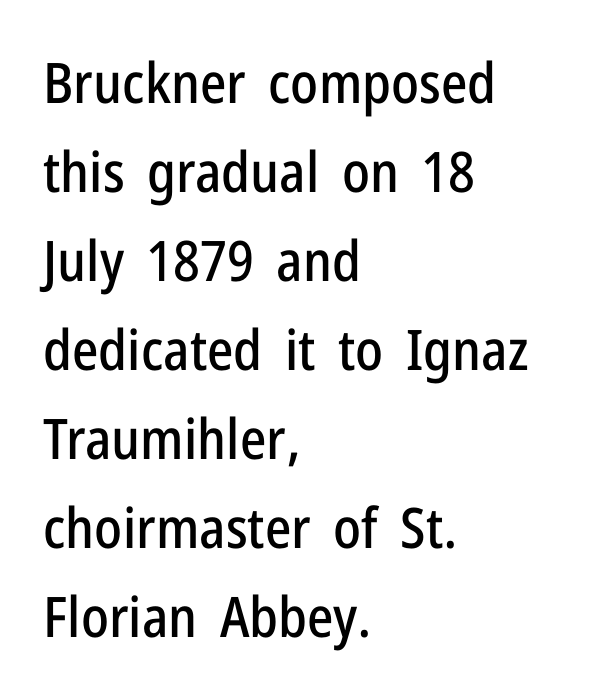
The rendering uses natural spacing where letterforms have individual widths. The setting favours the left margin, as ordinary paragraphs usually do. The block of text has a typical density, with ordinary space between rows. This rendering employs a face without finishing strokes, i.e., a sans-serif.
